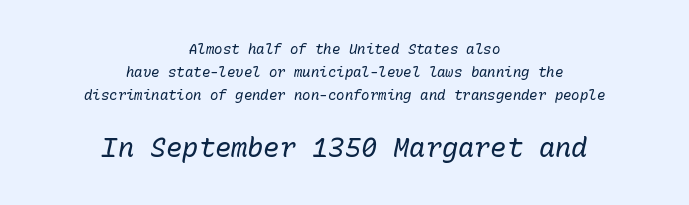
{"italic": "yes", "lean": "right", "slant_degrees": 10, "bold": "no", "underline": "no", "align": "center", "line_spacing": "normal", "line_spacing_ratio": 1.66, "letter_spacing": "normal", "letter_spacing_em": 0.0, "larger_block": "second", "size_ratio": 1.93, "glyph_px": 27}
